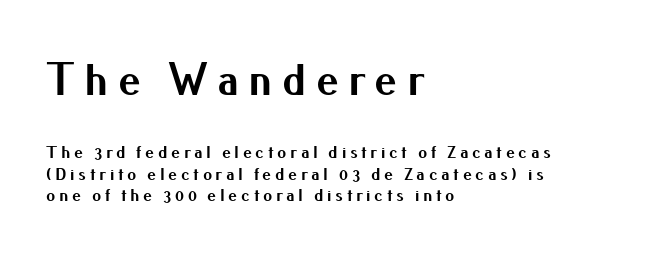
On the weight axis this lands at bold, roughly 700. Underline: absent. The rendering uses natural spacing where letterforms have individual widths. The more generous point size was reserved for the upper chunk. Vertical strokes here are truly vertical.
